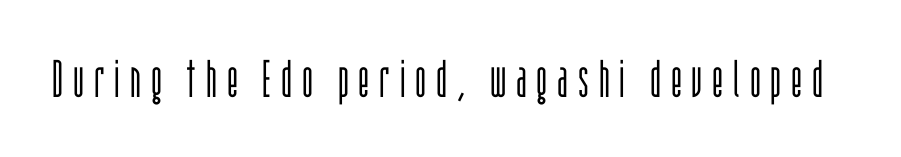
Q: Is the text bold? A: No.
Q: Is the text italic (slanted)? A: No, it is upright.
Q: Is the typeface a serif or a sans-serif typeface? A: Sans-serif.
Q: Is the text underlined? A: No.
Q: Width (condensed, normal, or wide)? A: Condensed.
Q: Stroke contrast? A: Low.
Q: x-height? A: Large.
Q: Monospaced? A: No.
